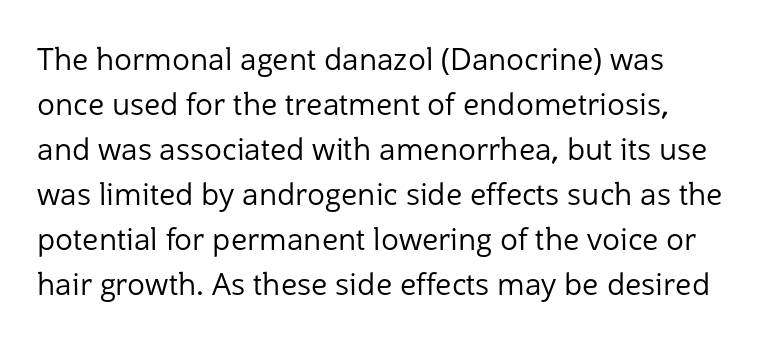
{"serif": "no", "italic": "no", "bold": "no", "weight": "regular", "width": "normal", "stroke_contrast": "low", "x_height": "medium", "monospaced": "no", "underline": "no", "line_spacing": "normal", "line_spacing_ratio": 1.5, "letter_spacing": "normal", "letter_spacing_em": 0.0, "glyph_px": 30}
